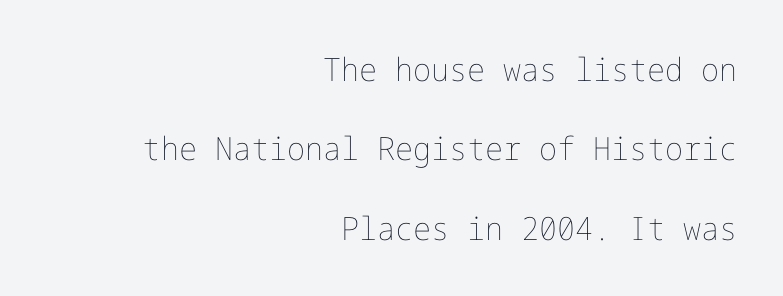
The image shows 32 px thin type, upright; set right-aligned, loose line spacing (2.48x), normal letter spacing, not underlined; low stroke contrast and a medium x-height.
